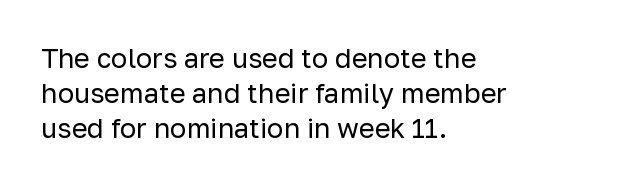
The image shows 27 px text type, upright; set left-aligned, normal line spacing (1.3x), normal letter spacing, not underlined.
